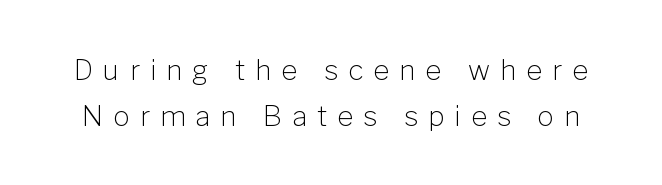
The face used here is a sans, in the tradition of grotesques and geometrics. The letters stand straight up with perfectly vertical stems. Compared with typical paragraphs, the rows here are spaced about the same. Letter spacing: wide.
